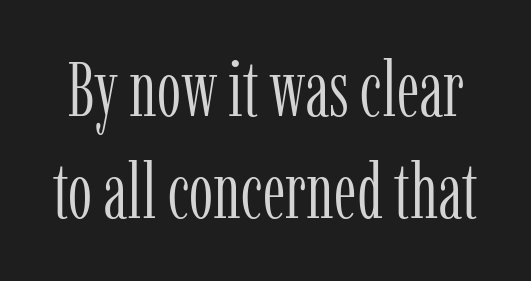
Q: Is the text bold? A: No.
Q: Is the text italic (slanted)? A: No, it is upright.
Q: Is the typeface a serif or a sans-serif typeface? A: Serif.
Q: Is the text underlined? A: No.
Q: Is the spacing between letters normal or unusually wide? A: Normal.
Q: Is the spacing between lines tight, normal or loose? A: Normal.
Q: Width (condensed, normal, or wide)? A: Condensed.
Q: Stroke contrast? A: Low.
Q: x-height? A: Medium.
Q: Monospaced? A: No.
